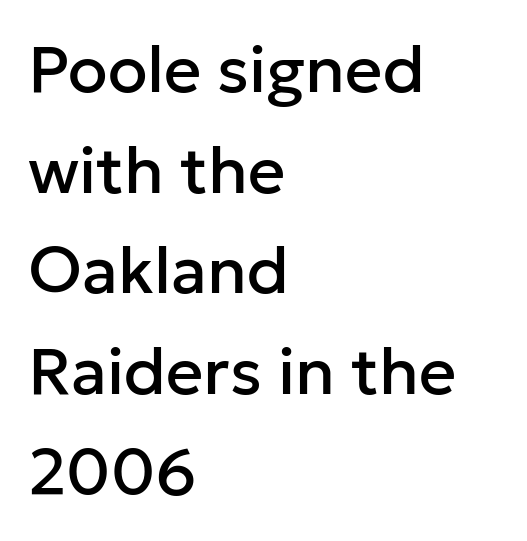
{"serif": "no", "italic": "no", "width": "normal", "stroke_contrast": "low", "x_height": "medium", "monospaced": "no", "underline": "no", "align": "left", "line_spacing": "normal", "line_spacing_ratio": 1.55, "letter_spacing": "normal", "letter_spacing_em": 0.0, "glyph_px": 65}
